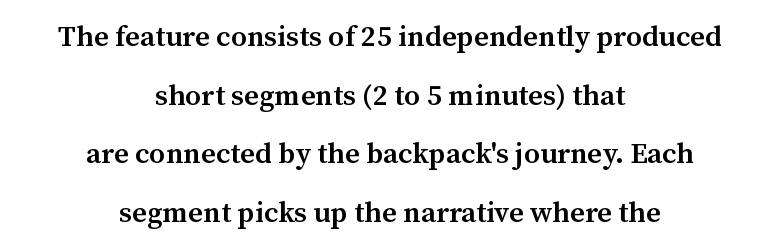
Q: Is the text bold? A: Semi-bold.
Q: Is the text italic (slanted)? A: No, it is upright.
Q: Is the typeface a serif or a sans-serif typeface? A: Serif.
Q: Is the text underlined? A: No.
Q: How is the paragraph aligned? A: Centered.
Q: Is the spacing between letters normal or unusually wide? A: Normal.
Q: Is the spacing between lines tight, normal or loose? A: Loose.
Q: Width (condensed, normal, or wide)? A: Normal.
Q: Stroke contrast? A: Medium.
Q: x-height? A: Medium.
Q: Monospaced? A: No.
